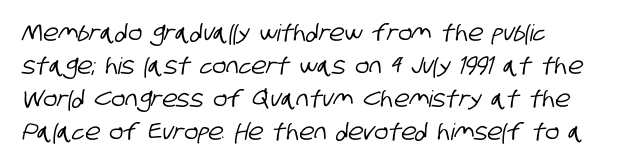
Q: Is the text underlined? A: No.
Q: Is the spacing between letters normal or unusually wide? A: Normal.
Q: Is the spacing between lines tight, normal or loose? A: Normal.
